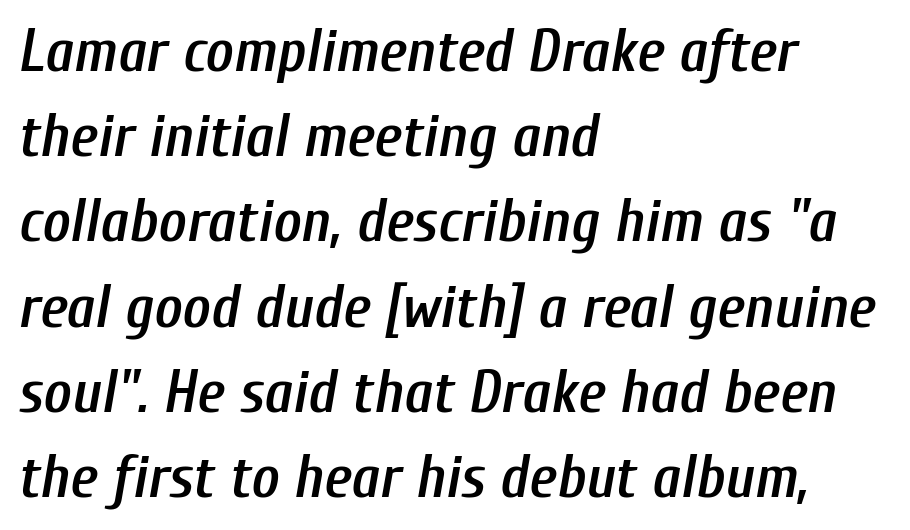
Q: Is the text bold? A: Semi-bold.
Q: Is the text italic (slanted)? A: Yes, it leans right by about 10 degrees.
Q: Is the text underlined? A: No.
Q: How is the paragraph aligned? A: Left-aligned.
Q: Is the spacing between letters normal or unusually wide? A: Normal.
Q: Is the spacing between lines tight, normal or loose? A: Normal.
Q: Width (condensed, normal, or wide)? A: Condensed.
Q: Stroke contrast? A: Low.
Q: x-height? A: Medium.
Q: Monospaced? A: No.
